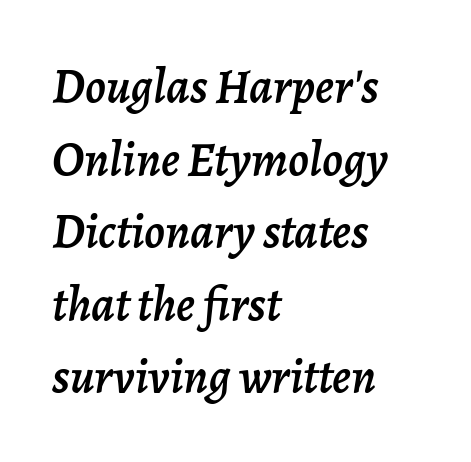
{"italic": "yes", "lean": "right", "slant_degrees": 7, "width": "normal", "stroke_contrast": "low", "x_height": "medium", "monospaced": "no", "underline": "no", "align": "left", "line_spacing": "normal", "line_spacing_ratio": 1.48, "letter_spacing": "normal", "letter_spacing_em": 0.0, "glyph_px": 49}
